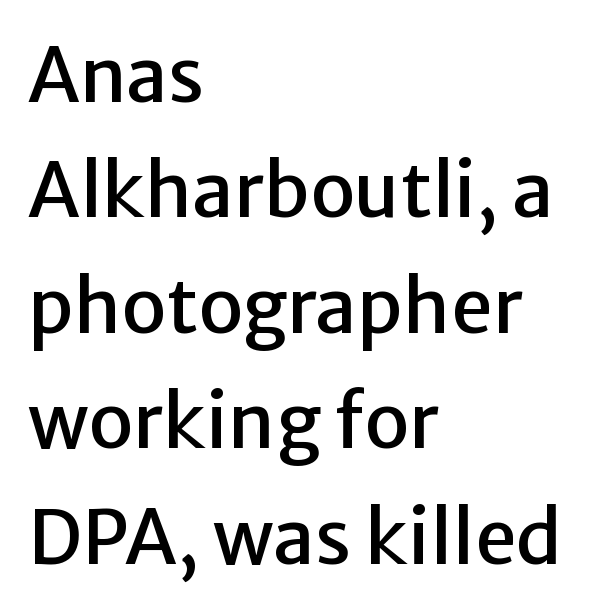
The vertical gap from one line to the next is medium. Letterform terminals end flat and unadorned throughout the passage. Tall strokes in this sample are plumb rather than angled. You could call the tracking neutral — neither tight nor loose.
